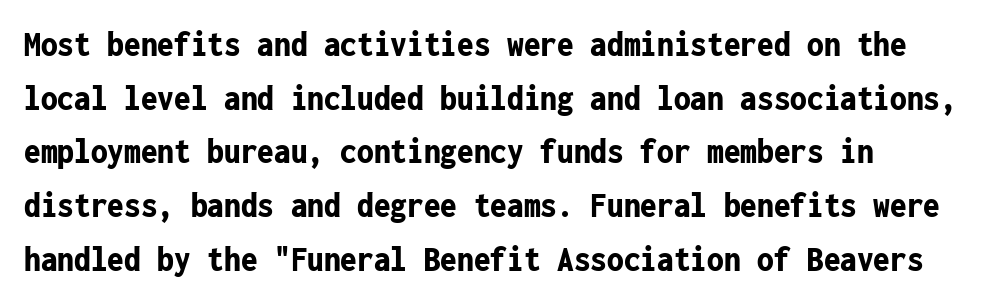
{"serif": "no", "italic": "no", "bold": "yes", "weight": "bold", "width": "condensed", "stroke_contrast": "low", "x_height": "medium", "monospaced": "yes", "underline": "no", "align": "left", "line_spacing": "normal", "line_spacing_ratio": 1.45, "letter_spacing": "normal", "letter_spacing_em": 0.0, "glyph_px": 37}
